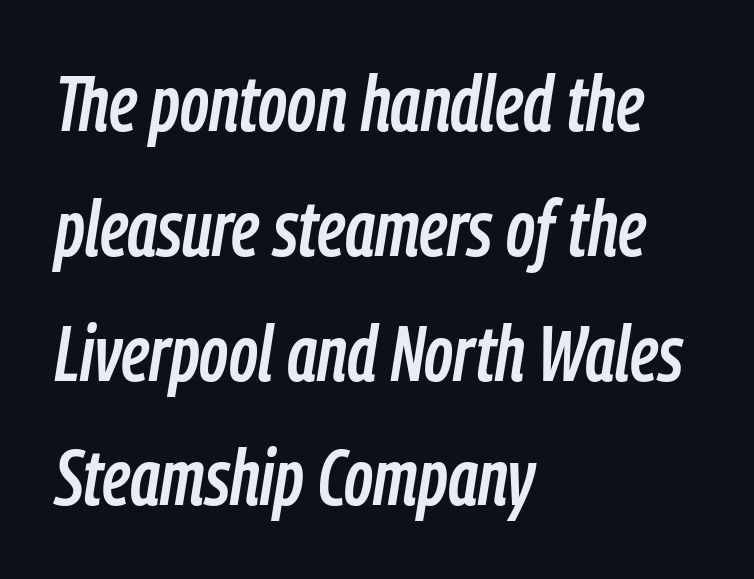
{"italic": "yes", "lean": "right", "slant_degrees": 9, "width": "condensed", "stroke_contrast": "low", "x_height": "medium", "monospaced": "no", "underline": "no", "align": "left", "line_spacing": "normal", "line_spacing_ratio": 1.6, "letter_spacing": "normal", "letter_spacing_em": 0.0, "glyph_px": 78}
